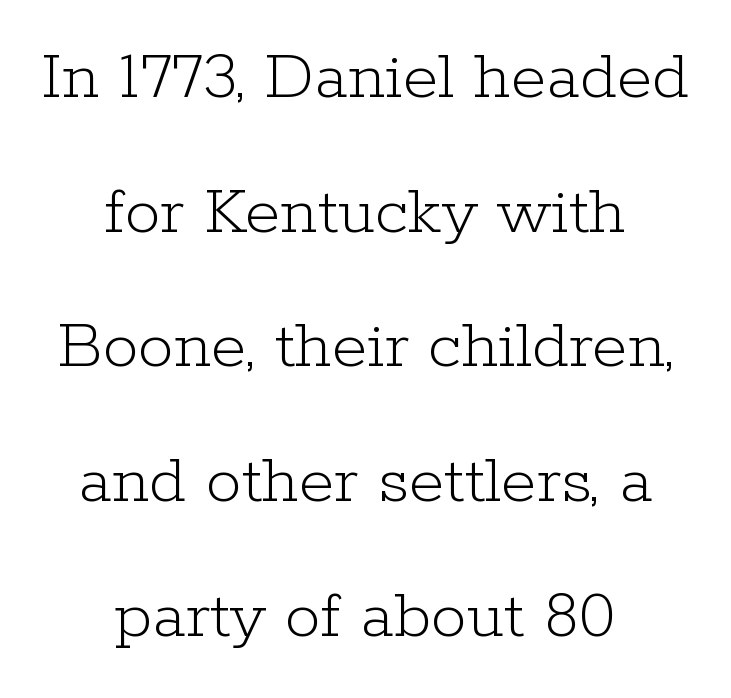
The image shows 72 px light serif type, upright; set centered, line spacing 1.87x, normal letter spacing, not underlined; low stroke contrast and a medium x-height.
